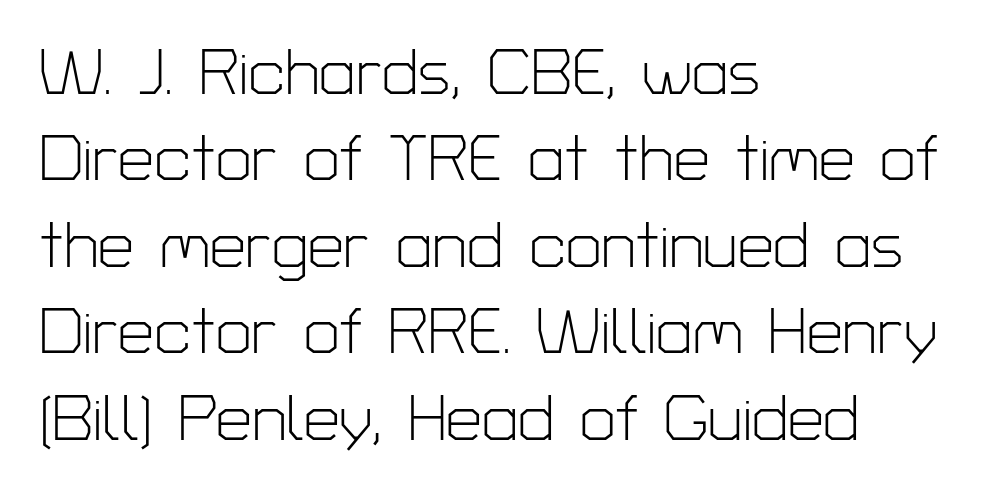
{"serif": "no", "italic": "no", "bold": "no", "weight": "light", "width": "normal", "stroke_contrast": "low", "x_height": "medium", "monospaced": "no", "underline": "no", "align": "left", "line_spacing": "normal", "line_spacing_ratio": 1.35, "letter_spacing": "normal", "letter_spacing_em": 0.0, "glyph_px": 64}
